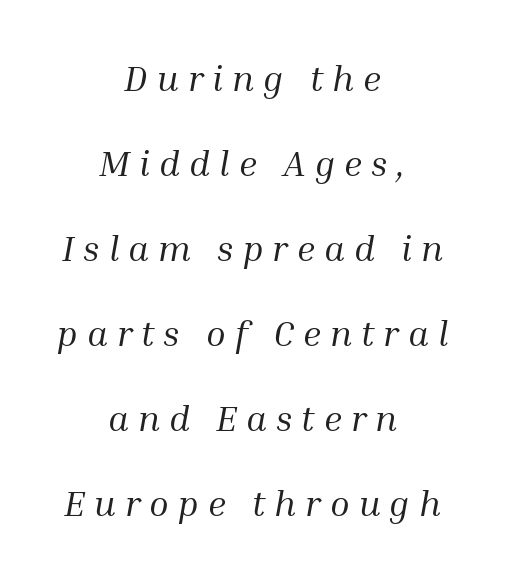
Q: Is the text bold? A: No.
Q: Is the text italic (slanted)? A: Yes, it leans right by about 10 degrees.
Q: Is the typeface a serif or a sans-serif typeface? A: Serif.
Q: Is the text underlined? A: No.
Q: How is the paragraph aligned? A: Centered.
Q: Is the spacing between letters normal or unusually wide? A: Unusually wide.
Q: Is the spacing between lines tight, normal or loose? A: Loose.
Q: Width (condensed, normal, or wide)? A: Normal.
Q: Stroke contrast? A: Medium.
Q: x-height? A: Medium.
Q: Monospaced? A: No.
